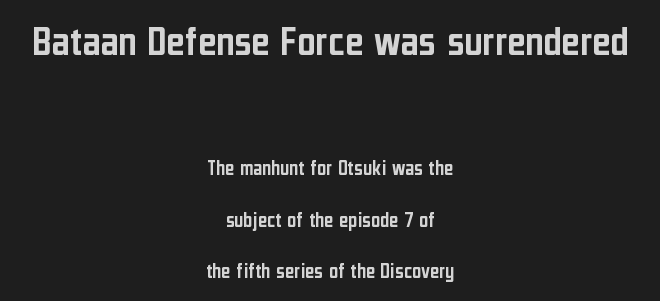
Q: Is the text italic (slanted)? A: No, it is upright.
Q: Is the typeface a serif or a sans-serif typeface? A: Sans-serif.
Q: Is the text underlined? A: No.
Q: How is the paragraph aligned? A: Centered.
Q: Is the spacing between letters normal or unusually wide? A: Normal.
Q: Is the spacing between lines tight, normal or loose? A: Loose.
Q: Which block of text is set in a larger size, the first (top) or the second (bottom)? A: The first (top) one.
Q: Width (condensed, normal, or wide)? A: Condensed.
Q: Stroke contrast? A: Low.
Q: x-height? A: Medium.
Q: Monospaced? A: No.
